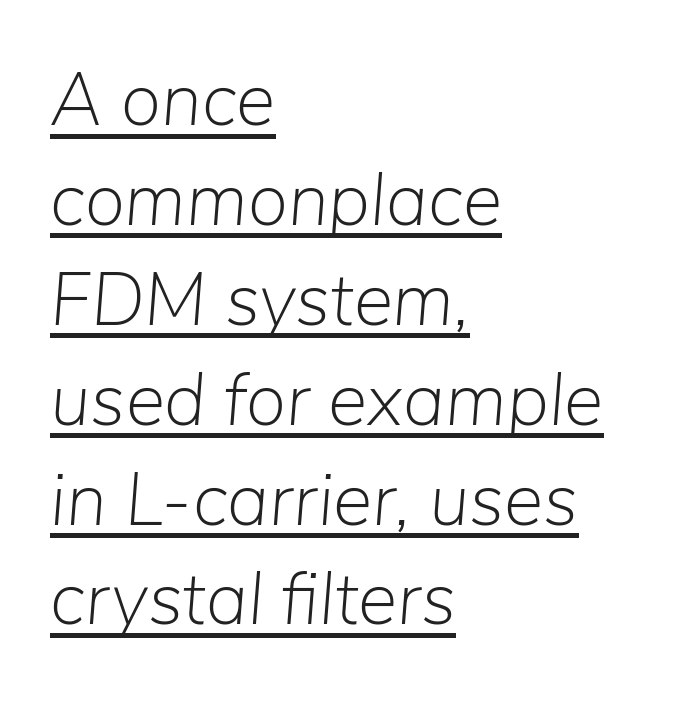
The image shows 74 px light type, italic (leaning right); set left-aligned, normal line spacing (1.35x), normal letter spacing, underlined; low stroke contrast and a medium x-height.
